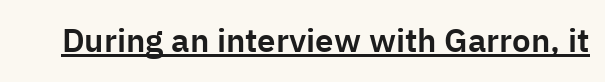
The image shows 33 px sans-serif type, upright; set normal letter spacing, underlined; low stroke contrast and a medium x-height.
